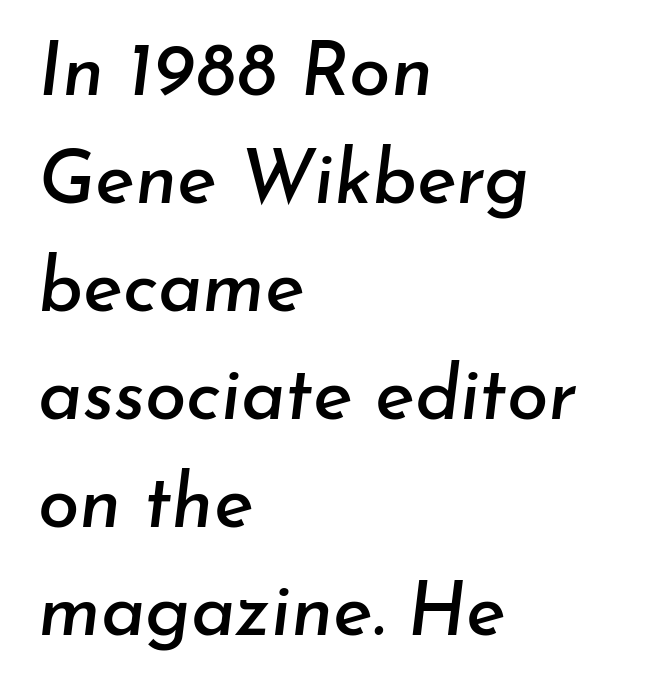
{"italic": "yes", "lean": "right", "slant_degrees": 7, "width": "normal", "stroke_contrast": "low", "x_height": "small", "monospaced": "no", "underline": "no", "align": "left", "line_spacing": "normal", "line_spacing_ratio": 1.44, "letter_spacing": "normal", "letter_spacing_em": 0.0, "glyph_px": 75}
